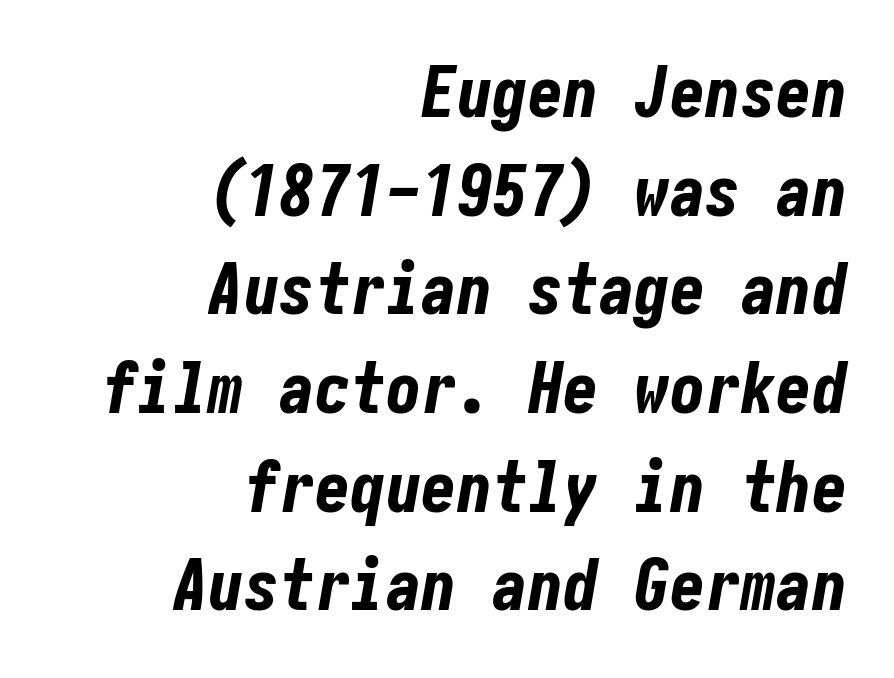
Q: Is the text bold? A: Yes.
Q: Is the text italic (slanted)? A: Yes, it leans right by about 10 degrees.
Q: Is the text underlined? A: No.
Q: How is the paragraph aligned? A: Right-aligned.
Q: Is the spacing between letters normal or unusually wide? A: Normal.
Q: Is the spacing between lines tight, normal or loose? A: Normal.
Q: Width (condensed, normal, or wide)? A: Condensed.
Q: Stroke contrast? A: Low.
Q: x-height? A: Medium.
